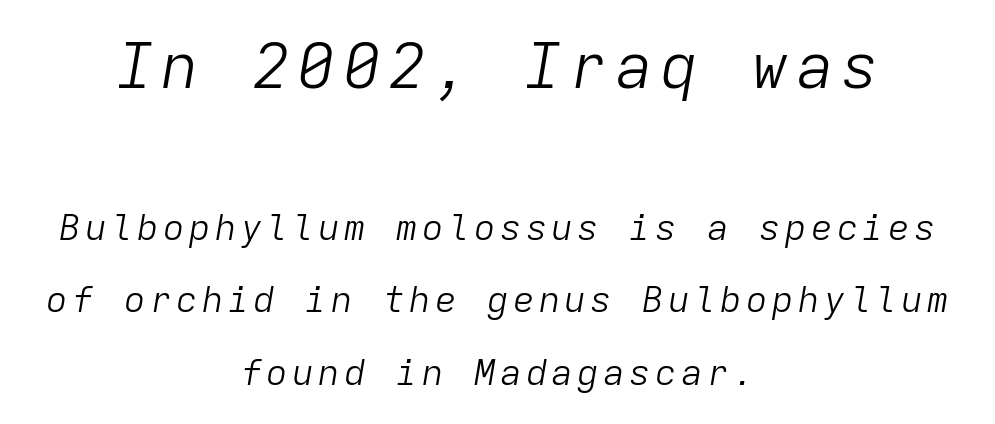
The image shows 63 px light type, italic (leaning right), monospaced; set centered, loose line spacing (2.02x), not underlined; the first (top) block is 1.75x larger; low stroke contrast and a medium x-height.
